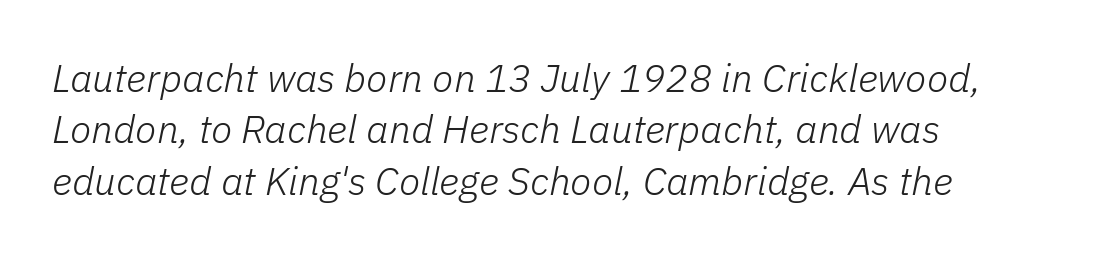
{"italic": "yes", "lean": "right", "slant_degrees": 11, "bold": "no", "weight": "light", "width": "normal", "stroke_contrast": "low", "x_height": "medium", "monospaced": "no", "underline": "no", "align": "left", "line_spacing": "normal", "line_spacing_ratio": 1.32, "letter_spacing": "normal", "letter_spacing_em": 0.0, "glyph_px": 39}
